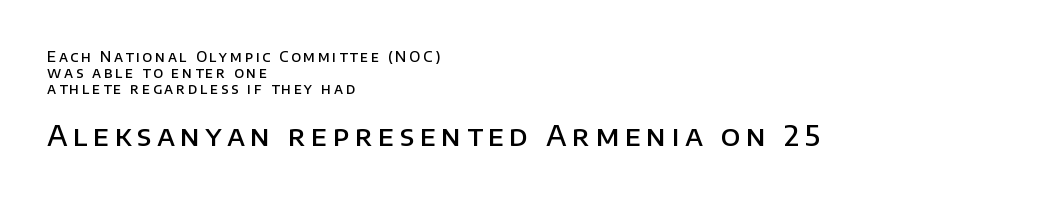
The image shows 28 px semibold sans-serif type, upright; set left-aligned, tight line spacing (1.14x), not underlined; the second (bottom) block is 2.0x larger; low stroke contrast and a large x-height.
